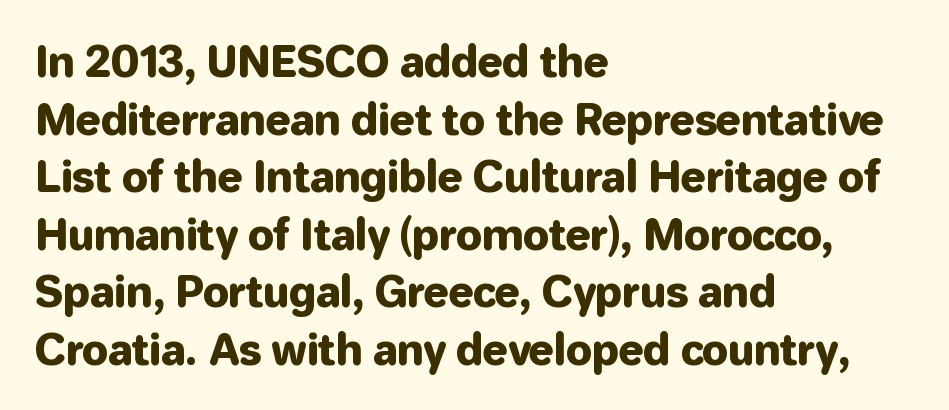
The image shows 42 px sans-serif type, upright; set left-aligned, normal line spacing (1.37x), normal letter spacing, not underlined; low stroke contrast and a medium x-height.
